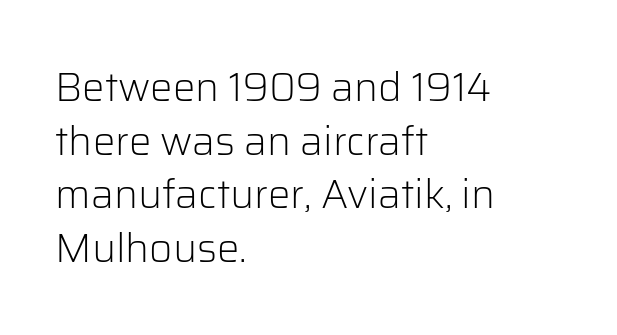
{"serif": "no", "italic": "no", "bold": "no", "weight": "light", "width": "normal", "stroke_contrast": "low", "x_height": "medium", "monospaced": "no", "underline": "no", "align": "left", "line_spacing": "normal", "line_spacing_ratio": 1.34, "letter_spacing": "normal", "letter_spacing_em": 0.0, "glyph_px": 40}
